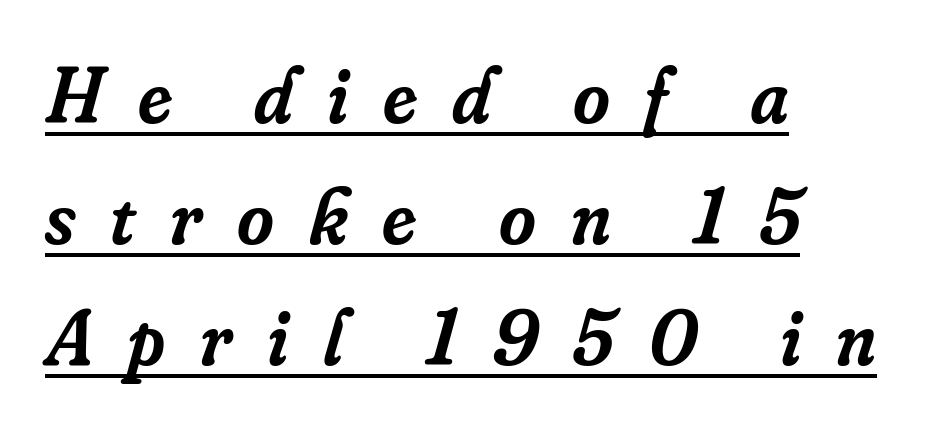
Q: Is the text bold? A: Semi-bold.
Q: Is the text italic (slanted)? A: Yes, it leans right by about 16 degrees.
Q: Is the typeface a serif or a sans-serif typeface? A: Serif.
Q: Is the text underlined? A: Yes.
Q: How is the paragraph aligned? A: Left-aligned.
Q: Is the spacing between letters normal or unusually wide? A: Unusually wide.
Q: Is the spacing between lines tight, normal or loose? A: Normal.
Q: Width (condensed, normal, or wide)? A: Normal.
Q: Stroke contrast? A: Low.
Q: x-height? A: Small.
Q: Monospaced? A: No.
